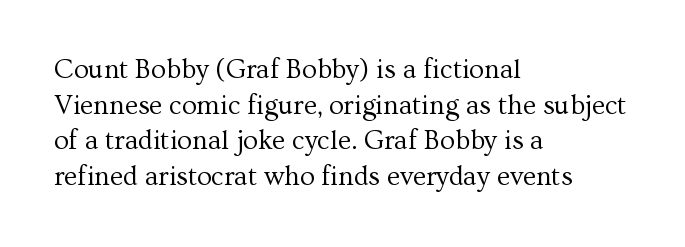
{"italic": "no", "bold": "no", "underline": "no", "align": "left", "line_spacing": "normal", "line_spacing_ratio": 1.32, "letter_spacing": "normal", "letter_spacing_em": 0.0, "glyph_px": 27}
